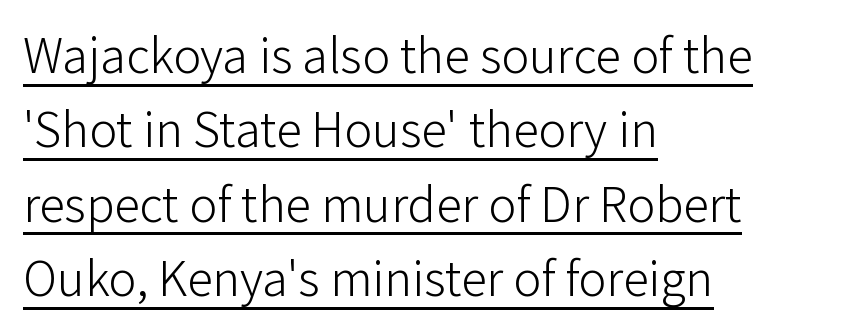
The image shows 52 px light sans-serif type, upright; set left-aligned, normal line spacing (1.43x), normal letter spacing, underlined; low stroke contrast and a medium x-height.
